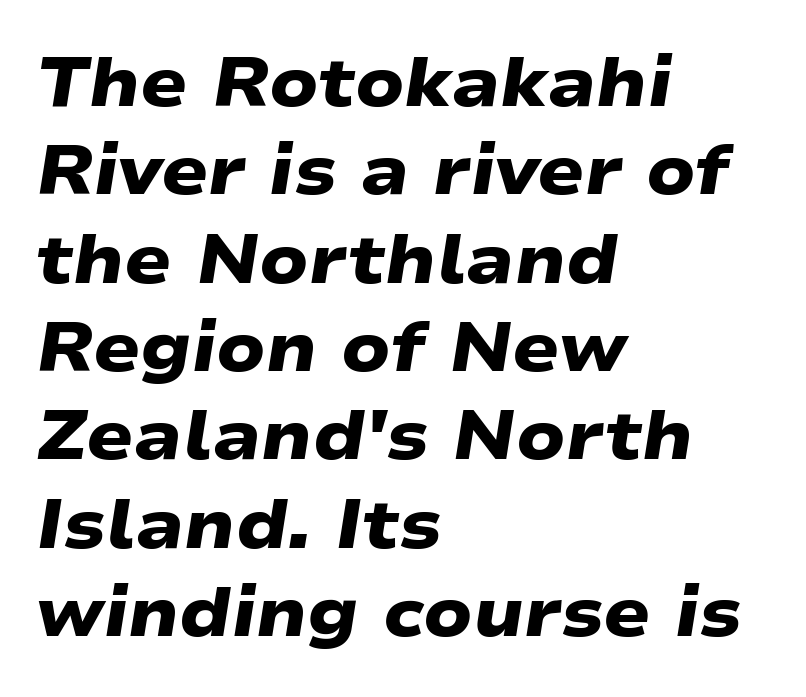
{"serif": "no", "bold": "yes", "weight": "heavy", "width": "wide", "stroke_contrast": "low", "x_height": "medium", "monospaced": "no", "underline": "no", "align": "left", "line_spacing": "normal", "line_spacing_ratio": 1.28, "letter_spacing": "normal", "letter_spacing_em": 0.0, "glyph_px": 69}
